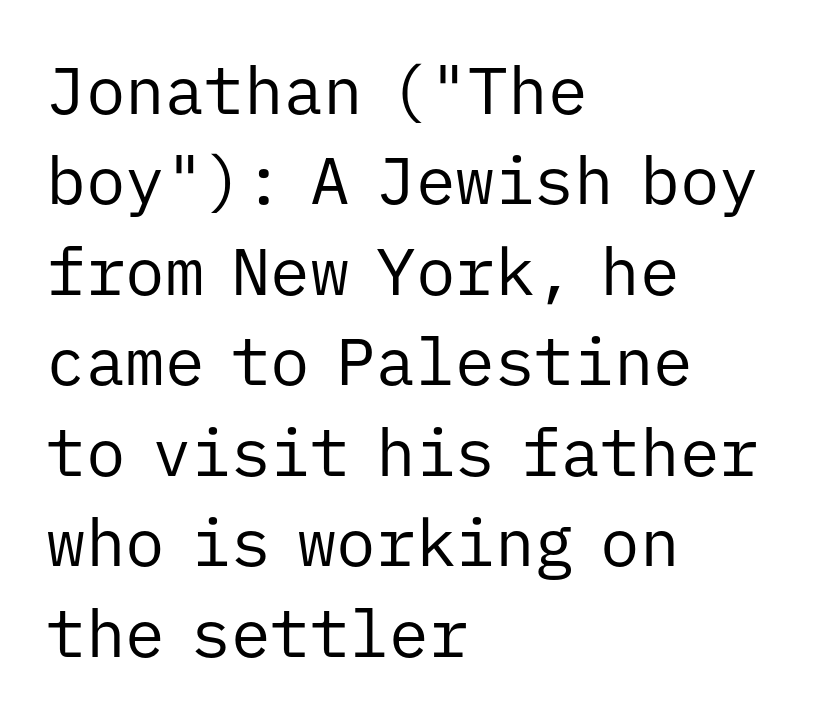
The image shows 66 px regular-weight sans-serif type, upright, monospaced; set left-aligned, normal line spacing (1.37x), normal letter spacing, not underlined; low stroke contrast and a medium x-height.
